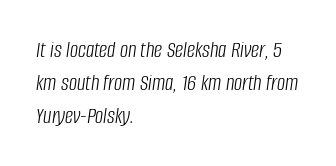
Q: Is the text bold? A: No.
Q: Is the text italic (slanted)? A: Yes, it leans right by about 8 degrees.
Q: Is the text underlined? A: No.
Q: How is the paragraph aligned? A: Left-aligned.
Q: Is the spacing between letters normal or unusually wide? A: Normal.
Q: Is the spacing between lines tight, normal or loose? A: Normal.
